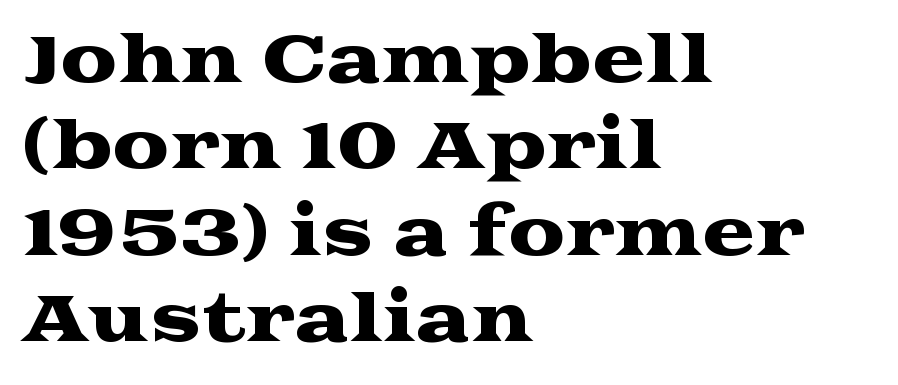
The image shows 64 px wide serif type, upright; set left-aligned, normal line spacing (1.35x), normal letter spacing, not underlined; medium stroke contrast and a medium x-height.
